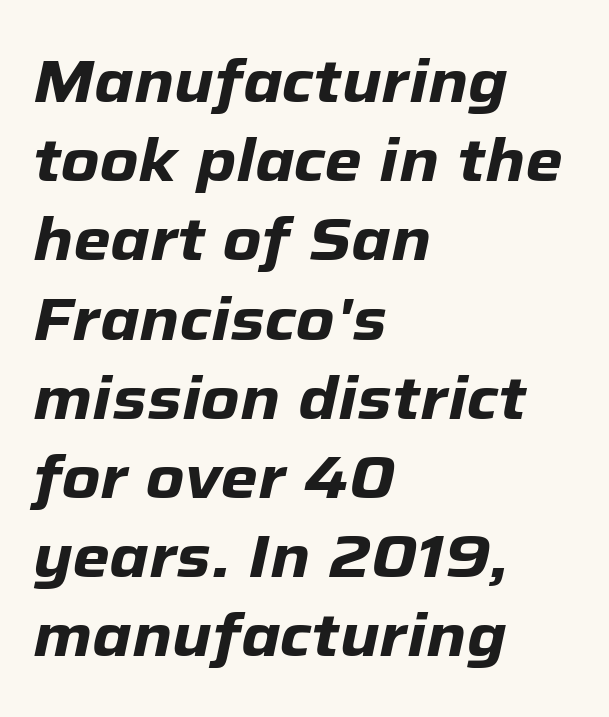
The image shows 60 px heavy type, italic (leaning right); set left-aligned, normal line spacing (1.32x), normal letter spacing, not underlined; low stroke contrast and a medium x-height.
